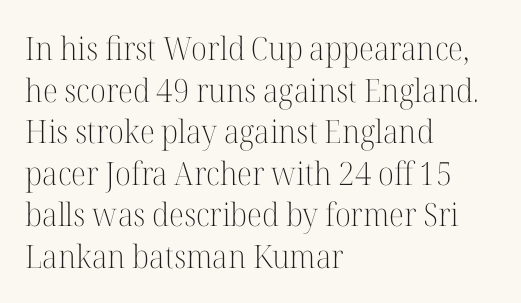
The image shows 32 px light serif type, upright; set left-aligned, normal line spacing (1.3x), normal letter spacing, not underlined; high stroke contrast and a medium x-height.
